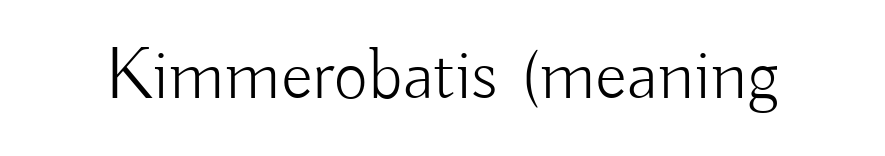
Q: Is the text bold? A: No.
Q: Is the text italic (slanted)? A: No, it is upright.
Q: Is the typeface a serif or a sans-serif typeface? A: Sans-serif.
Q: Is the text underlined? A: No.
Q: Is the spacing between letters normal or unusually wide? A: Normal.
Q: Width (condensed, normal, or wide)? A: Normal.
Q: Stroke contrast? A: Low.
Q: x-height? A: Small.
Q: Monospaced? A: No.
